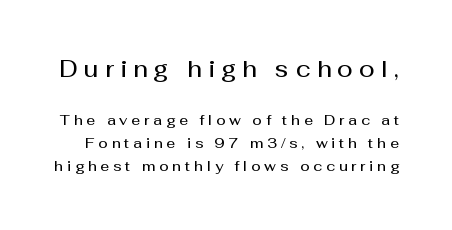
The image shows 23 px text type, upright; set normal line spacing (1.66x), unusually wide letter spacing (+0.27 em), not underlined; the first (top) block is 1.64x larger.
